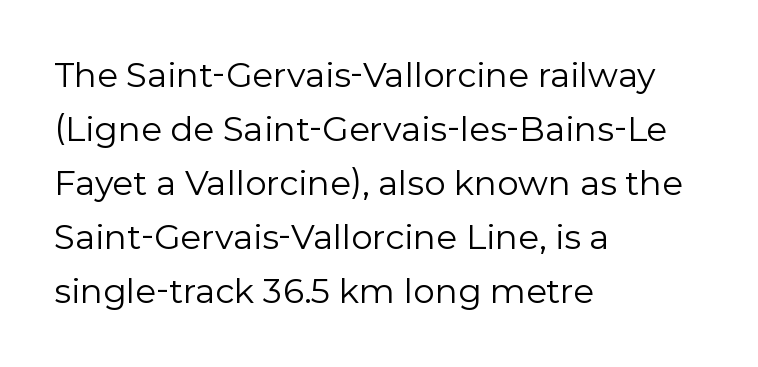
The baseline area is clear. Short and long lines alike share a common starting point at left. Italic? Not at all — the glyphs are vertical. Students, note that the glyphs here touch the page at normal intervals. The passage shown is typed in a proportional face where columns would drift. The characters are drawn with everyday or finer stroke widths.
